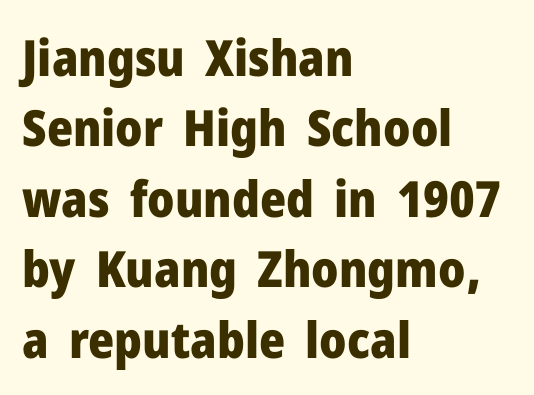
Layout note: lines flush left. You can tell from the bare stems that sans-serif type was used. This sample has the flowing, uneven cadence of proportional lettering. There is no visible air inserted between adjacent glyphs. Letters rest on an invisible, unmarked baseline.
